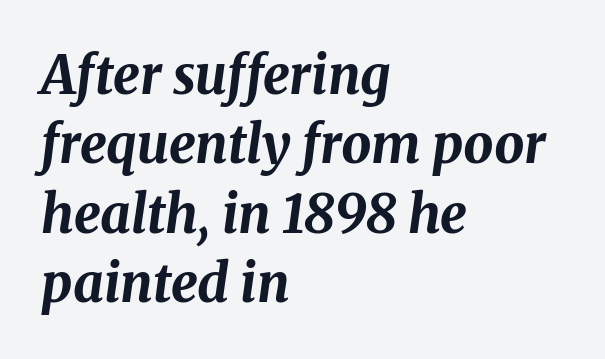
Q: Is the text bold? A: Yes.
Q: Is the text italic (slanted)? A: Yes, it leans right by about 8 degrees.
Q: Is the text underlined? A: No.
Q: How is the paragraph aligned? A: Left-aligned.
Q: Is the spacing between letters normal or unusually wide? A: Normal.
Q: Is the spacing between lines tight, normal or loose? A: Normal.
Q: Width (condensed, normal, or wide)? A: Normal.
Q: Stroke contrast? A: Medium.
Q: x-height? A: Medium.
Q: Monospaced? A: No.
